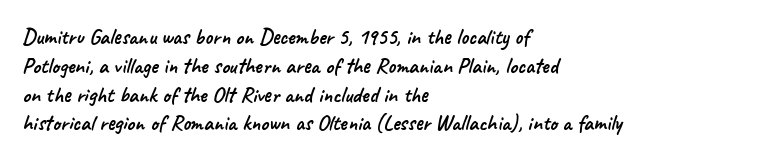
Honestly, the row spacing looks completely unremarkable. Anything drawn beneath the words? Only blank space. A student would call this left alignment; a typographer would say flush left, rag right. Default kerning and tracking; the words read as compact shapes.
